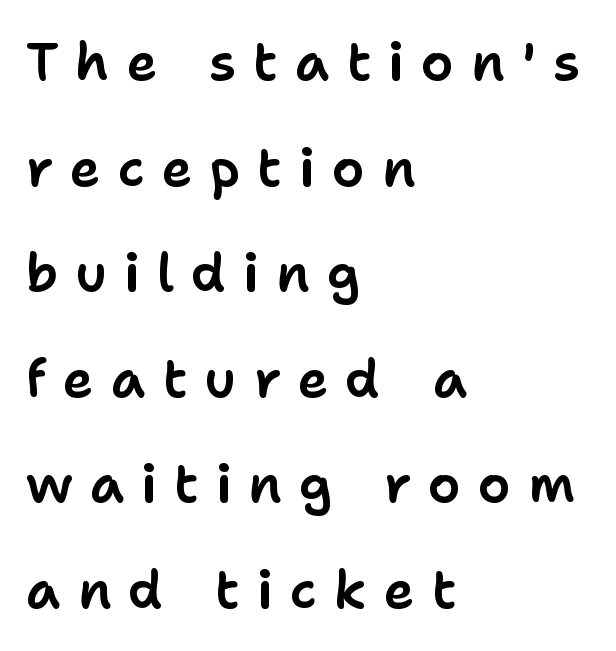
Ascenders rise straight up at ninety degrees. To sum up the face: it is a sans, with no serifs. These lines have a slow, spaced-out rhythm from letter to letter. Bare-footed words on every line. The ragged edge is on the right, which tells us the setting is flush left.
